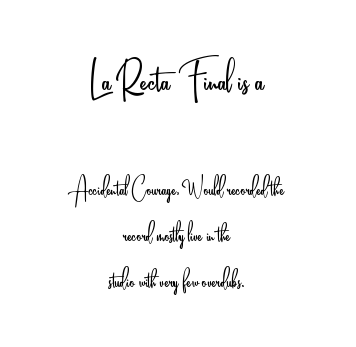
These lines are rendered in a variable-pitch font. A student would notice the top passage is typeset larger than what follows. Line starts and ends both wander, symmetrically. The rendering shows plain stroke endings on the letterforms — a sans-serif design.
